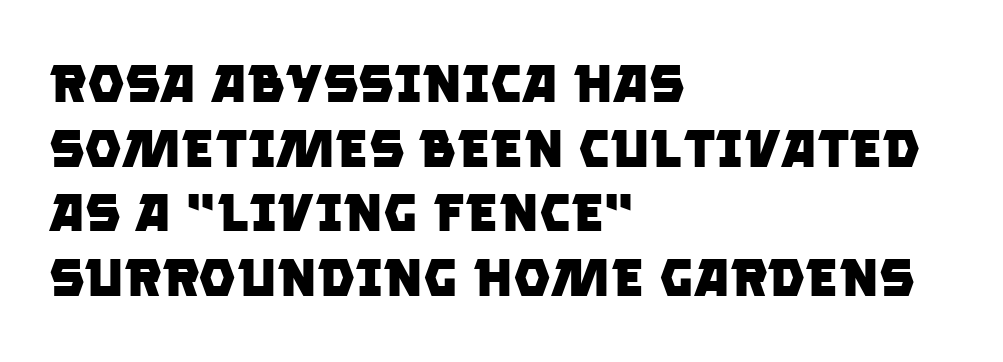
The image shows 53 px heavy sans-serif type; set left-aligned, line spacing 1.22x, normal letter spacing, not underlined; low stroke contrast and a large x-height.
